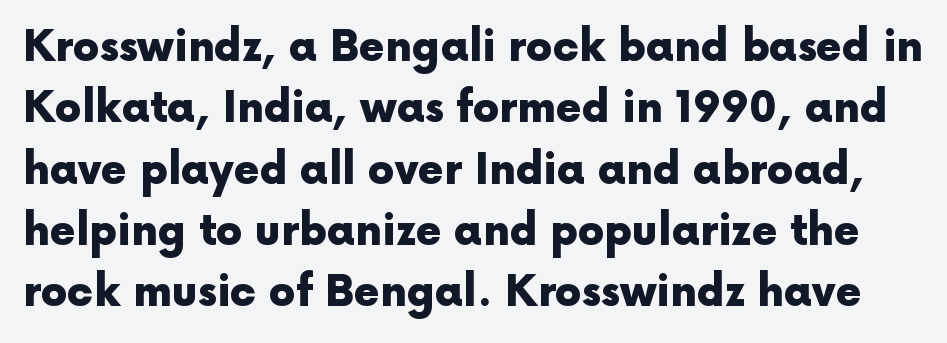
Q: Is the text bold? A: Yes.
Q: Is the text italic (slanted)? A: No, it is upright.
Q: Is the typeface a serif or a sans-serif typeface? A: Sans-serif.
Q: Is the text underlined? A: No.
Q: Is the spacing between letters normal or unusually wide? A: Normal.
Q: Is the spacing between lines tight, normal or loose? A: Normal.
Q: Width (condensed, normal, or wide)? A: Normal.
Q: x-height? A: Medium.
Q: Monospaced? A: No.
